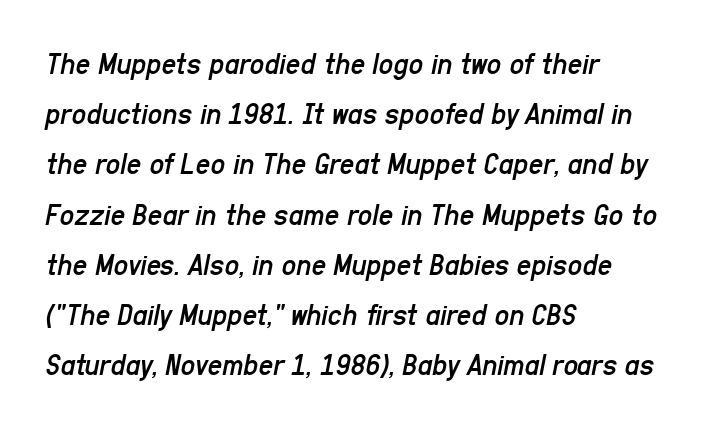
{"italic": "yes", "lean": "right", "slant_degrees": 11, "bold": "no", "weight": "regular", "width": "condensed", "stroke_contrast": "low", "x_height": "medium", "monospaced": "no", "underline": "no", "align": "left", "line_spacing": "normal", "line_spacing_ratio": 1.57, "letter_spacing": "normal", "letter_spacing_em": 0.0, "glyph_px": 32}
